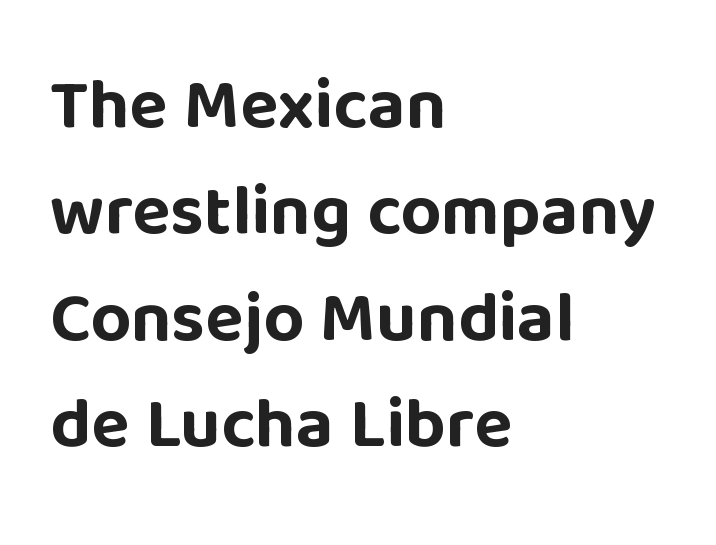
{"serif": "no", "italic": "no", "bold": "yes", "weight": "bold", "width": "normal", "stroke_contrast": "low", "x_height": "large", "monospaced": "no", "underline": "no", "align": "left", "line_spacing": "normal", "line_spacing_ratio": 1.5, "letter_spacing": "normal", "letter_spacing_em": 0.0, "glyph_px": 71}
